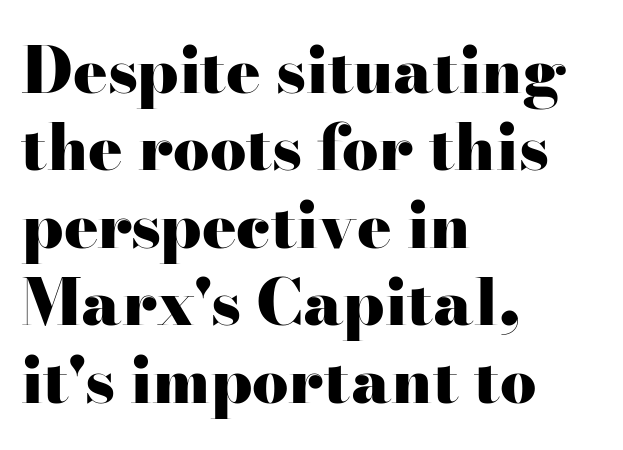
Typeset ragged right — the left edge is the straight one. The passage shown is not underscored anywhere. The letters advance in unequal steps, a hallmark of proportional type. Look at the bottom of the vertical strokes: they flare into serifs here. A typesetter would mark this as roman, not italic. Look at the tracking — it's just the regular setting, nothing added.
